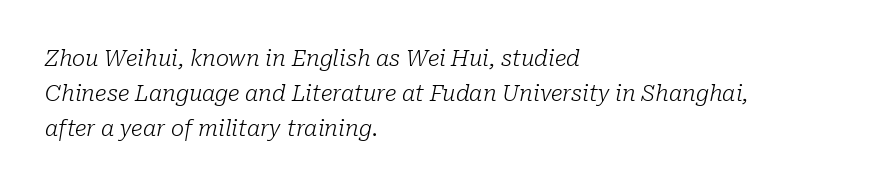
This is oblique type, the kind used for emphasis or titles. Rows of type keep a routine distance in the vertical direction. Only glyphs here, with clear space below each row. No extra ink here — the face is not bold. Nothing unusual about the tracking: characters are spaced as the font intends.
